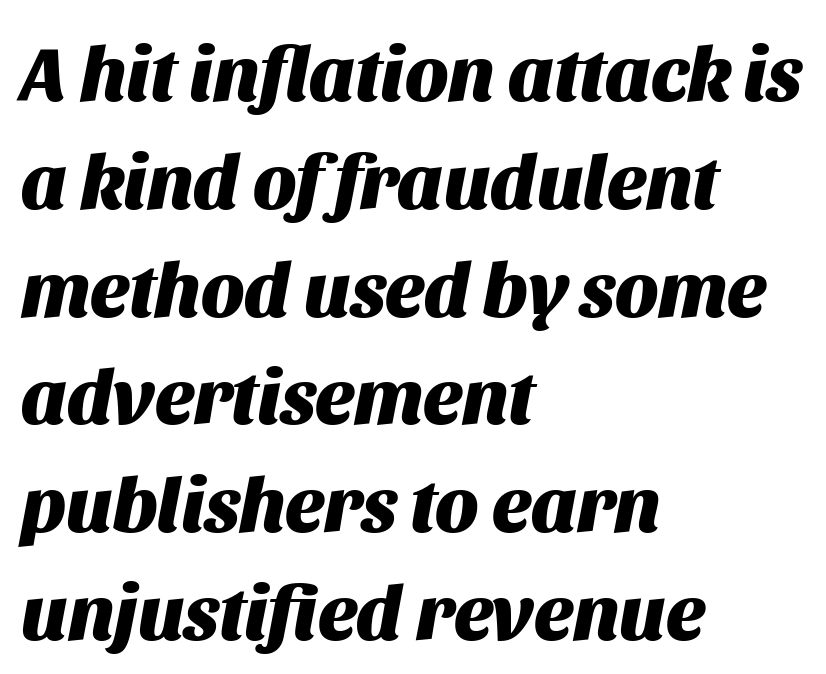
Q: Is the text bold? A: Yes.
Q: Is the text italic (slanted)? A: Yes, it leans right by about 11 degrees.
Q: Is the text underlined? A: No.
Q: How is the paragraph aligned? A: Left-aligned.
Q: Is the spacing between letters normal or unusually wide? A: Normal.
Q: Is the spacing between lines tight, normal or loose? A: Normal.
Q: Width (condensed, normal, or wide)? A: Normal.
Q: Stroke contrast? A: Medium.
Q: x-height? A: Large.
Q: Monospaced? A: No.
